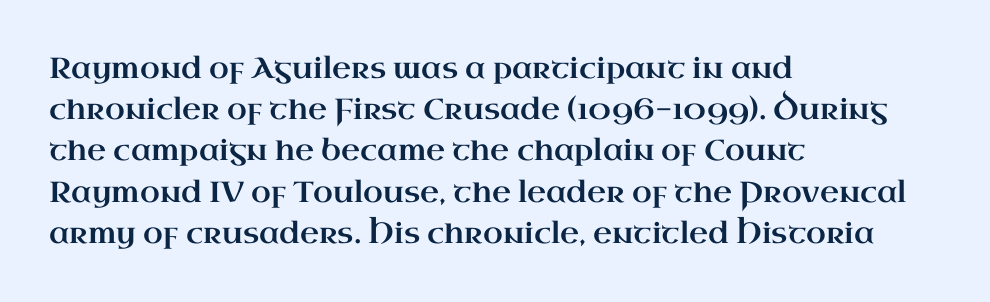
Q: Is the text italic (slanted)? A: No, it is upright.
Q: Is the typeface a serif or a sans-serif typeface? A: Serif.
Q: Is the text underlined? A: No.
Q: How is the paragraph aligned? A: Left-aligned.
Q: Is the spacing between letters normal or unusually wide? A: Normal.
Q: Is the spacing between lines tight, normal or loose? A: Normal.
Q: Width (condensed, normal, or wide)? A: Wide.
Q: Stroke contrast? A: High.
Q: x-height? A: Small.
Q: Monospaced? A: No.
